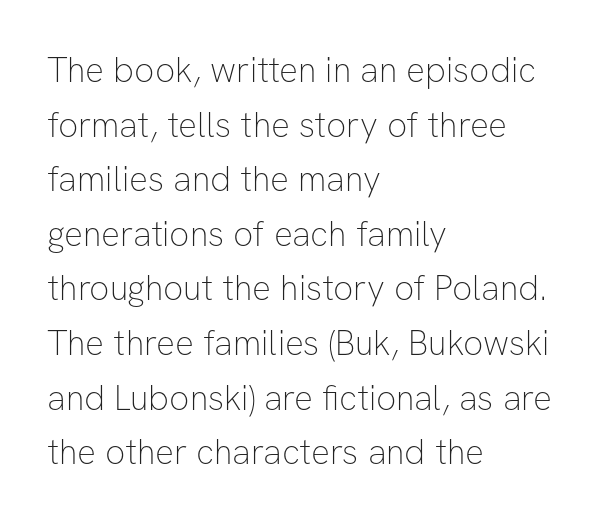
Q: Is the text bold? A: No.
Q: Is the text italic (slanted)? A: No, it is upright.
Q: Is the typeface a serif or a sans-serif typeface? A: Sans-serif.
Q: Is the text underlined? A: No.
Q: How is the paragraph aligned? A: Left-aligned.
Q: Is the spacing between letters normal or unusually wide? A: Normal.
Q: Is the spacing between lines tight, normal or loose? A: Normal.
Q: Width (condensed, normal, or wide)? A: Normal.
Q: Stroke contrast? A: Low.
Q: x-height? A: Medium.
Q: Monospaced? A: No.
